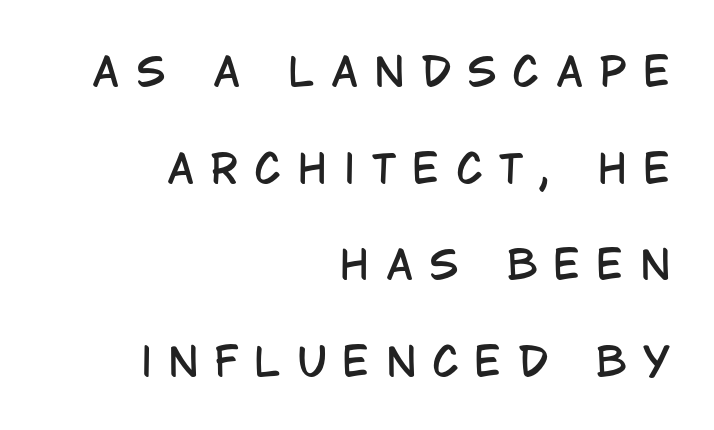
Rows of type keep a wide berth in the vertical direction. Horizontally, the lines are justified to the trailing edge only. Letter spacing: wide. Every character sits straight up, as roman type does.
